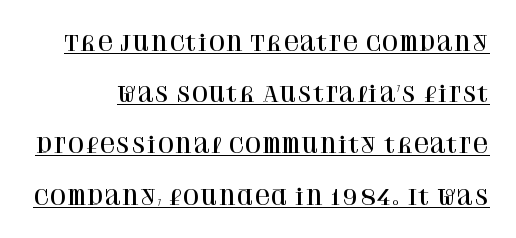
The image shows 21 px text type, upright; set loose line spacing (2.44x), normal letter spacing, underlined.
